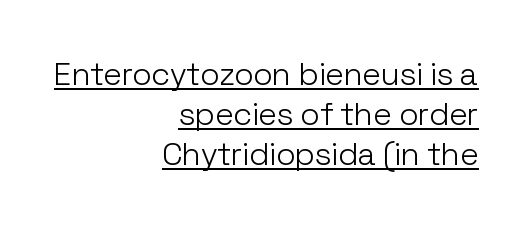
The font's upright variant was chosen for this text. Do the characters align in a grid? No, the font is proportional. Is the block centered? No — it sits flush against the right margin. The letters carry no serifs — their stems end cleanly without finishing strokes. The letterforms sit shoulder to shoulder at normal distance. The space between consecutive lines is moderate.
